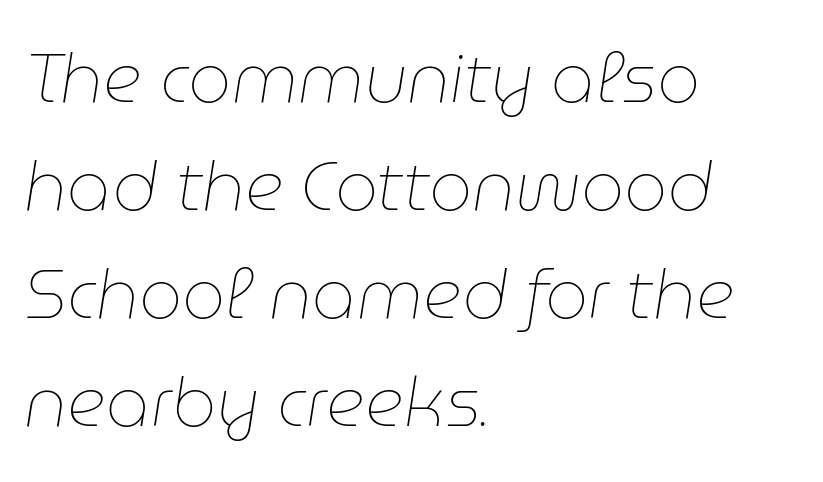
The setting favours the left margin, as ordinary paragraphs usually do. Notice how descenders clear the ascenders below comfortably — that's standard leading. These lines are rendered in a variable-pitch font. Yep, that's italic — everything's leaning. No chunkiness to these letters — they're not bold. Words float on clear page, feet unadorned.
